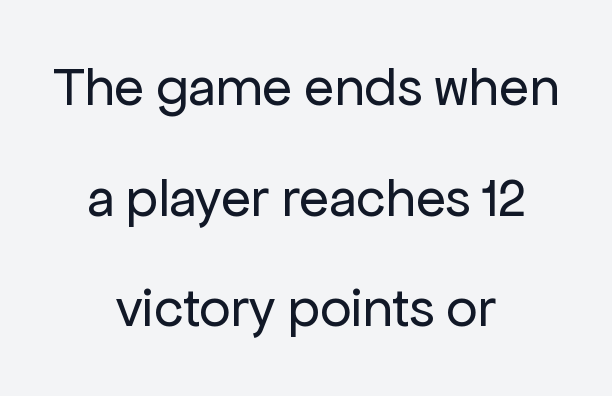
On a weight scale, this lands at 450 or below. This is the regular roman posture of the typeface. No extra tracking has been applied to these lines. If you measured baseline to baseline, you'd find a long distance. The passage shown is not underscored anywhere. The whitespace from short lines is split evenly between both sides.
